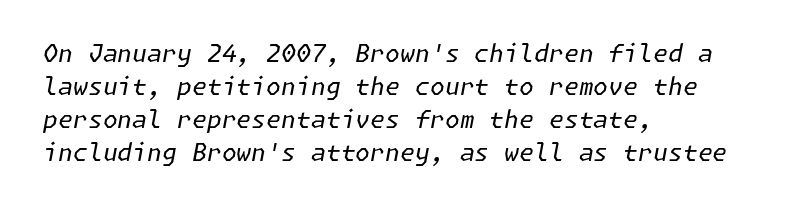
{"italic": "yes", "lean": "right", "slant_degrees": 11, "bold": "no", "underline": "no", "align": "left", "line_spacing": "normal", "line_spacing_ratio": 1.38, "letter_spacing": "normal", "letter_spacing_em": 0.0, "glyph_px": 24}
